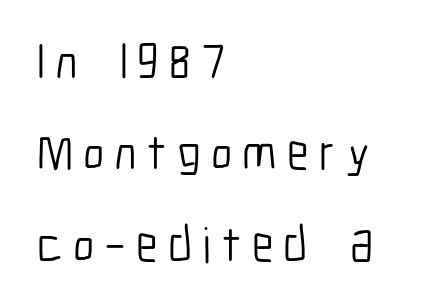
Q: Is the text bold? A: No.
Q: Is the text italic (slanted)? A: No, it is upright.
Q: Is the typeface a serif or a sans-serif typeface? A: Sans-serif.
Q: Is the text underlined? A: No.
Q: How is the paragraph aligned? A: Left-aligned.
Q: Is the spacing between letters normal or unusually wide? A: Unusually wide.
Q: Width (condensed, normal, or wide)? A: Condensed.
Q: Stroke contrast? A: Low.
Q: x-height? A: Medium.
Q: Monospaced? A: No.
